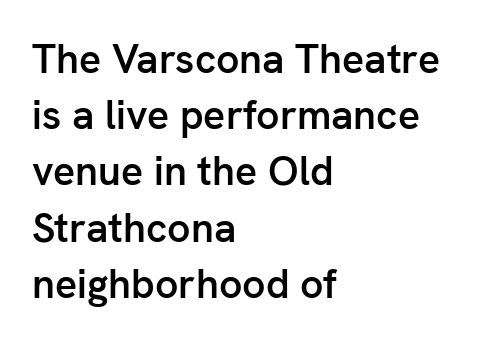
Font category for this specimen: sans-serif. The specimen reads as upright at a glance. Bold? Not quite — semibold, heavier than regular but stopping short. The zone under the glyphs is completely vacant. The rendering anchors every line to the left-hand side. The vertical gap from one line to the next is medium.
